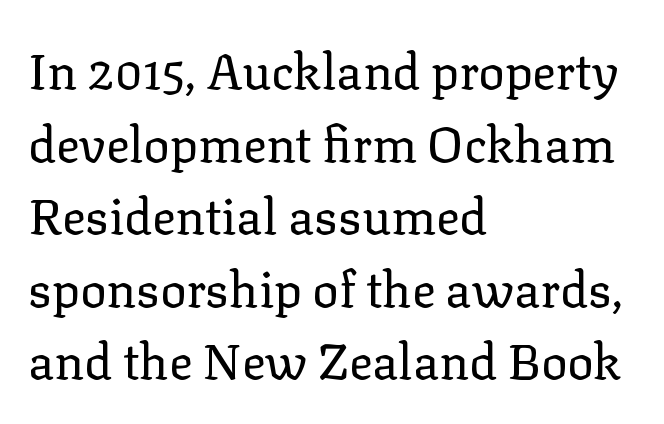
The image shows 49 px regular-weight serif type, upright; set left-aligned, normal line spacing (1.48x), normal letter spacing, not underlined; low stroke contrast and a medium x-height.
